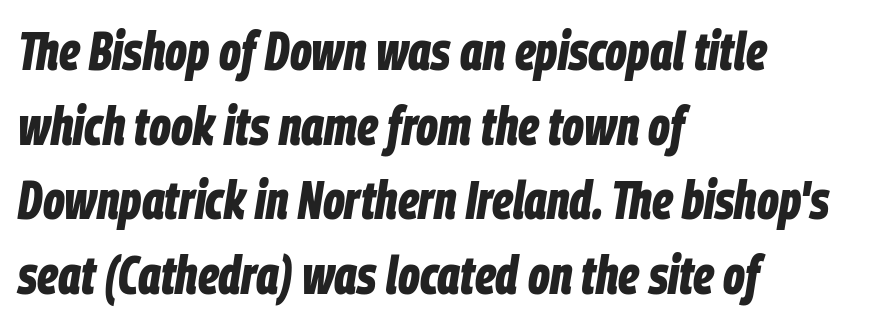
{"italic": "yes", "lean": "right", "slant_degrees": 9, "bold": "yes", "weight": "bold", "width": "condensed", "stroke_contrast": "low", "x_height": "large", "monospaced": "no", "underline": "no", "align": "left", "line_spacing": "normal", "line_spacing_ratio": 1.41, "letter_spacing": "normal", "letter_spacing_em": 0.0, "glyph_px": 53}
